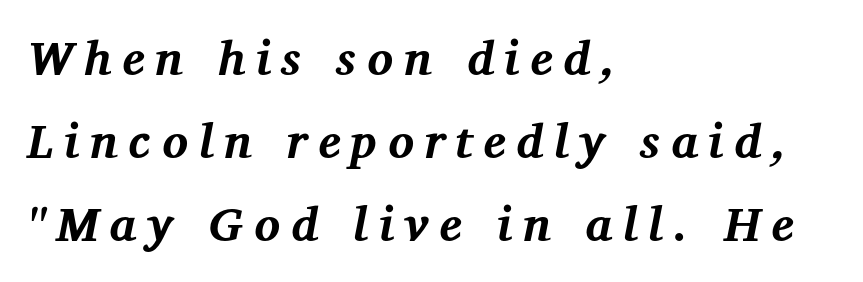
Q: Is the text bold? A: Yes.
Q: Is the text italic (slanted)? A: Yes, it leans right by about 12 degrees.
Q: Is the typeface a serif or a sans-serif typeface? A: Serif.
Q: Is the text underlined? A: No.
Q: How is the paragraph aligned? A: Left-aligned.
Q: Is the spacing between letters normal or unusually wide? A: Unusually wide.
Q: Width (condensed, normal, or wide)? A: Normal.
Q: Stroke contrast? A: Medium.
Q: x-height? A: Medium.
Q: Monospaced? A: No.
